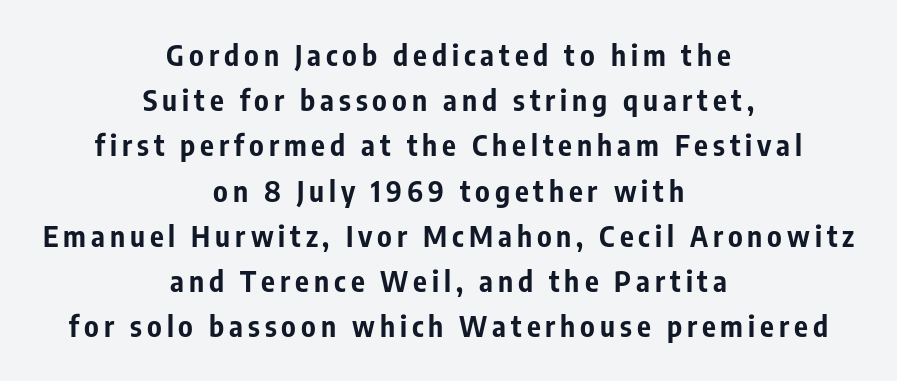
Q: Is the text bold? A: Yes.
Q: Is the text italic (slanted)? A: No, it is upright.
Q: Is the typeface a serif or a sans-serif typeface? A: Sans-serif.
Q: Is the text underlined? A: No.
Q: How is the paragraph aligned? A: Centered.
Q: Is the spacing between lines tight, normal or loose? A: Normal.
Q: Width (condensed, normal, or wide)? A: Condensed.
Q: Stroke contrast? A: Low.
Q: x-height? A: Medium.
Q: Monospaced? A: No.
